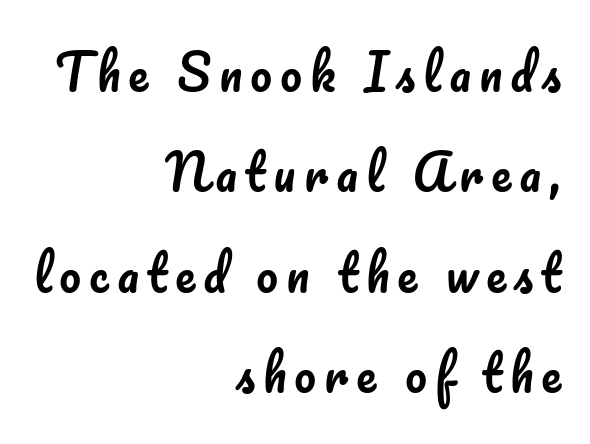
Q: Is the text italic (slanted)? A: Yes.
Q: Is the text underlined? A: No.
Q: How is the paragraph aligned? A: Right-aligned.
Q: Is the spacing between lines tight, normal or loose? A: Loose.
Q: Width (condensed, normal, or wide)? A: Normal.
Q: Stroke contrast? A: Low.
Q: x-height? A: Small.
Q: Monospaced? A: No.
